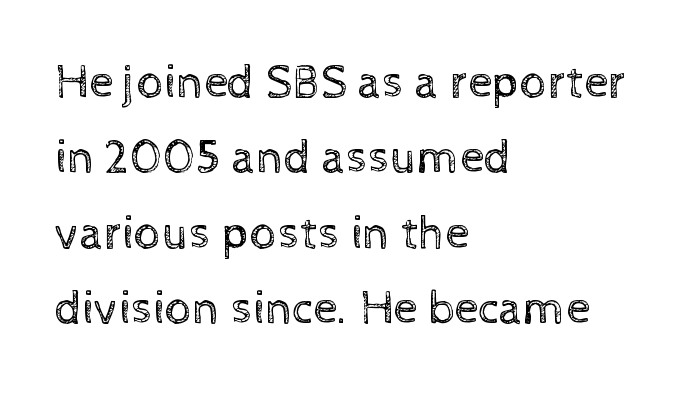
Underline: absent. This is roman type, the default non-slanted kind. On a weight scale, this lands at 450 or below. How are the letters spaced? Ordinarily, with no added tracking. If you drew a ruler down the left edge, every line would touch it.
